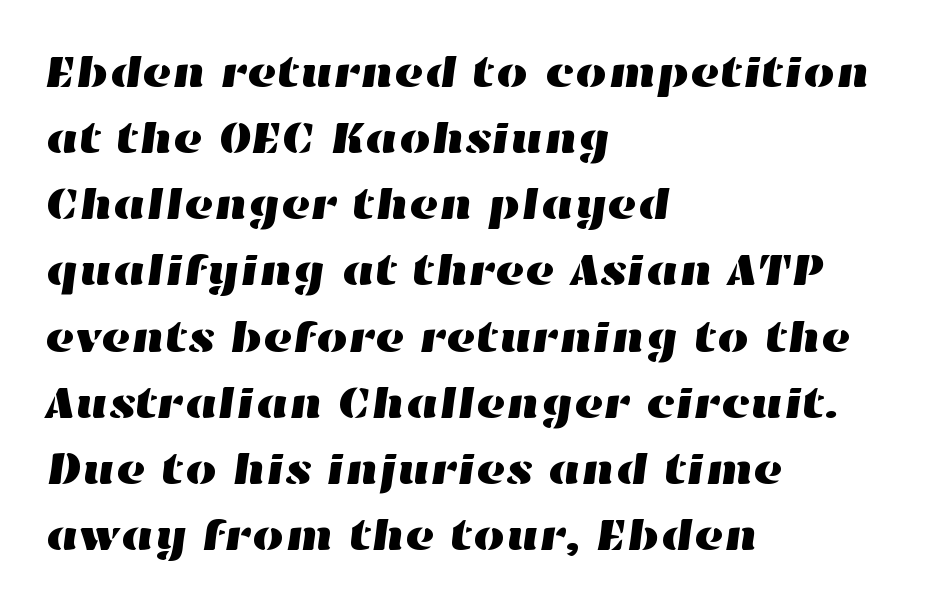
The specimen omits any rule beneath the text block's lines. The rendering uses natural spacing where letterforms have individual widths. Caption: multi-line text, flush left, ragged right. Vertical spacing — default. The rendering keeps characters at their native spacing.
